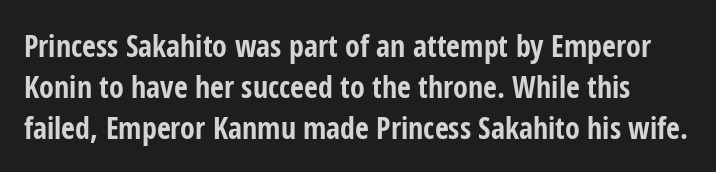
{"serif": "no", "italic": "no", "bold": "yes", "weight": "bold", "width": "condensed", "stroke_contrast": "low", "x_height": "medium", "monospaced": "no", "underline": "no", "line_spacing": "normal", "line_spacing_ratio": 1.36, "letter_spacing": "normal", "letter_spacing_em": 0.0, "glyph_px": 30}
